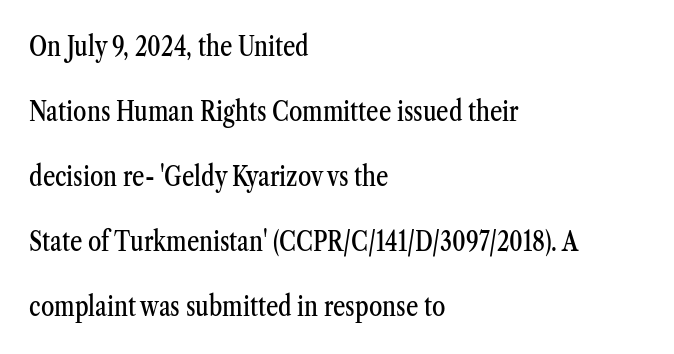
{"italic": "no", "underline": "no", "align": "left", "line_spacing": "loose", "line_spacing_ratio": 2.41, "letter_spacing": "normal", "letter_spacing_em": 0.0, "glyph_px": 27}
